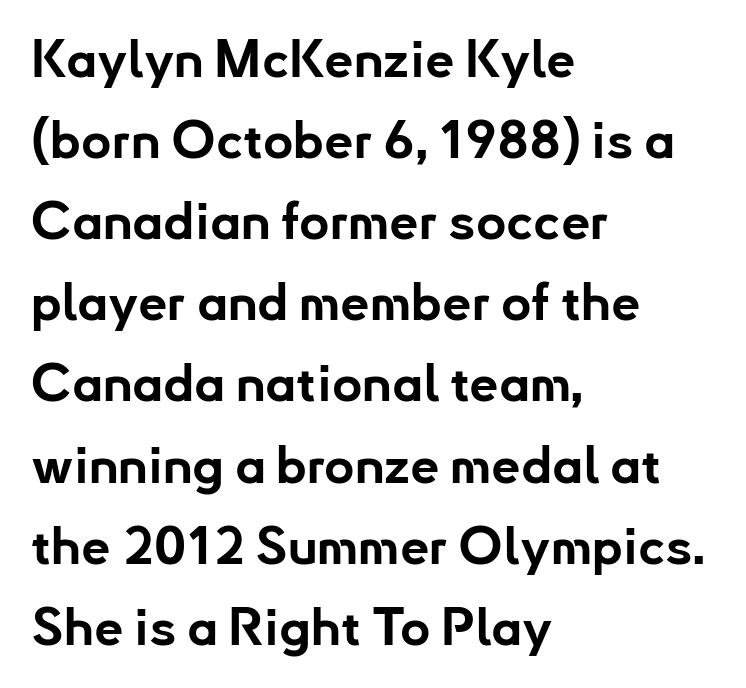
{"serif": "no", "italic": "no", "bold": "yes", "weight": "bold", "width": "normal", "stroke_contrast": "low", "x_height": "small", "monospaced": "no", "underline": "no", "align": "left", "line_spacing": "normal", "line_spacing_ratio": 1.56, "letter_spacing": "normal", "letter_spacing_em": 0.0, "glyph_px": 52}
